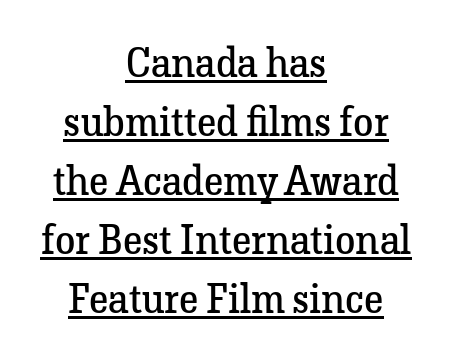
A student would call this center alignment; a typographer would say set centered. The lettering is marked with a stroke running underneath it. These lines keep a tight, regular rhythm from letter to letter. Leading: standard. In terms of posture, this sample is upright. A light-to-regular cut is what we see here.
